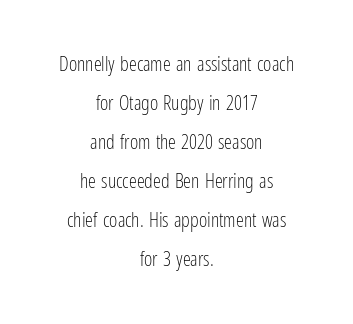
{"italic": "no", "bold": "no", "underline": "no", "align": "center", "line_spacing": "loose", "line_spacing_ratio": 1.95, "letter_spacing": "normal", "letter_spacing_em": 0.0, "glyph_px": 20}
